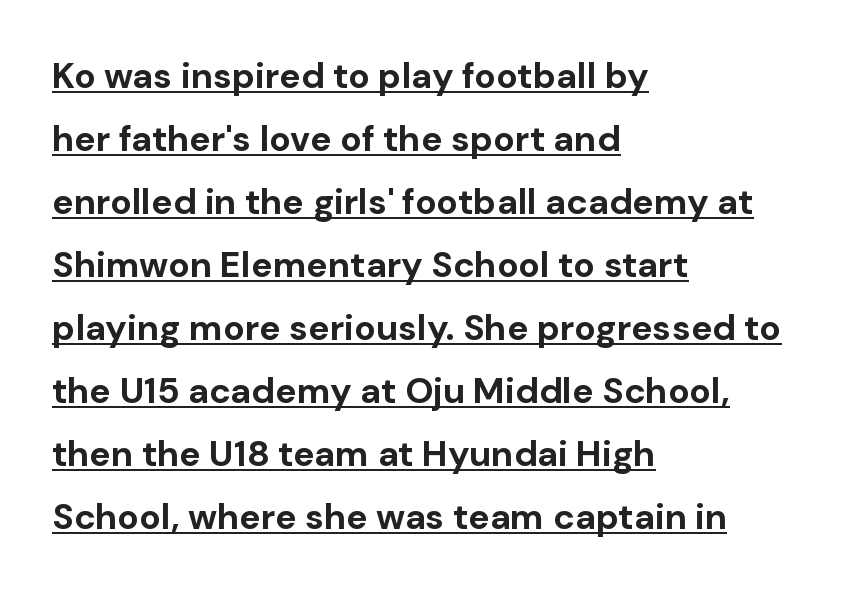
The image shows 36 px bold sans-serif type, upright; set left-aligned, line spacing 1.75x, normal letter spacing, underlined; low stroke contrast and a medium x-height.
